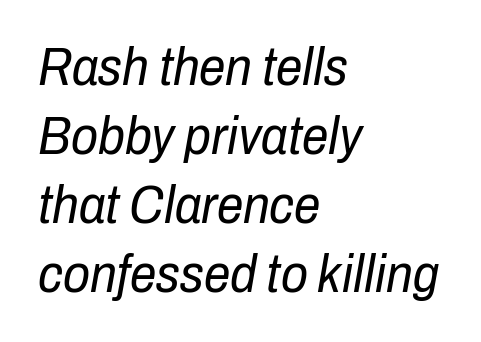
{"italic": "yes", "lean": "right", "slant_degrees": 10, "bold": "no", "weight": "regular", "width": "condensed", "stroke_contrast": "low", "x_height": "medium", "monospaced": "no", "underline": "no", "align": "left", "line_spacing": "normal", "line_spacing_ratio": 1.3, "letter_spacing": "normal", "letter_spacing_em": 0.0, "glyph_px": 53}
